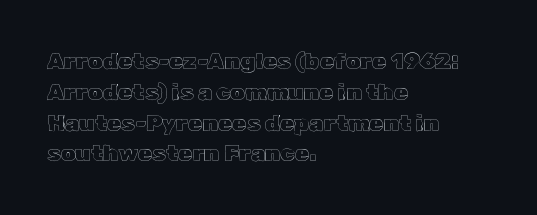
Q: Is the text italic (slanted)? A: No, it is upright.
Q: Is the text underlined? A: No.
Q: How is the paragraph aligned? A: Left-aligned.
Q: Is the spacing between letters normal or unusually wide? A: Normal.
Q: Is the spacing between lines tight, normal or loose? A: Normal.
